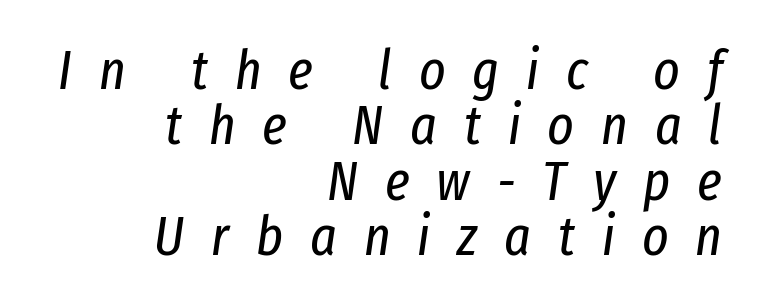
Q: Is the text bold? A: No.
Q: Is the text italic (slanted)? A: Yes, it leans right by about 8 degrees.
Q: Is the text underlined? A: No.
Q: How is the paragraph aligned? A: Right-aligned.
Q: Is the spacing between letters normal or unusually wide? A: Unusually wide.
Q: Is the spacing between lines tight, normal or loose? A: Tight.
Q: Width (condensed, normal, or wide)? A: Condensed.
Q: Stroke contrast? A: Low.
Q: x-height? A: Medium.
Q: Monospaced? A: No.
